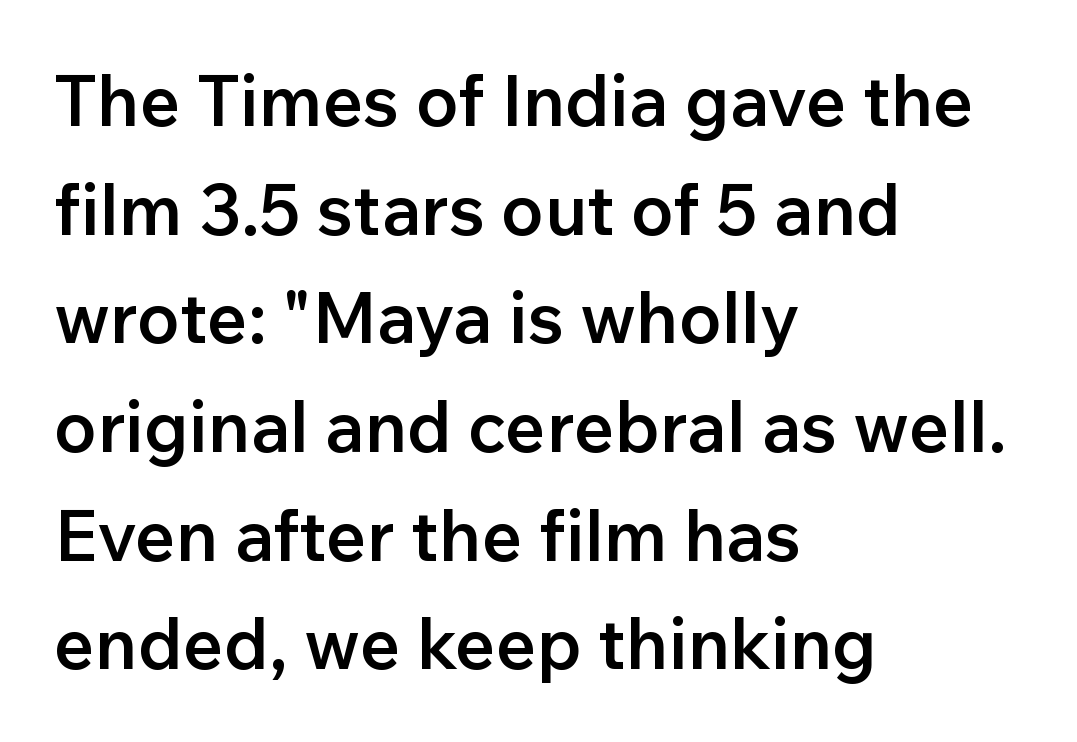
Q: Is the text bold? A: Semi-bold.
Q: Is the text italic (slanted)? A: No, it is upright.
Q: Is the typeface a serif or a sans-serif typeface? A: Sans-serif.
Q: Is the text underlined? A: No.
Q: How is the paragraph aligned? A: Left-aligned.
Q: Is the spacing between letters normal or unusually wide? A: Normal.
Q: Is the spacing between lines tight, normal or loose? A: Normal.
Q: Width (condensed, normal, or wide)? A: Normal.
Q: Stroke contrast? A: Low.
Q: x-height? A: Medium.
Q: Monospaced? A: No.
